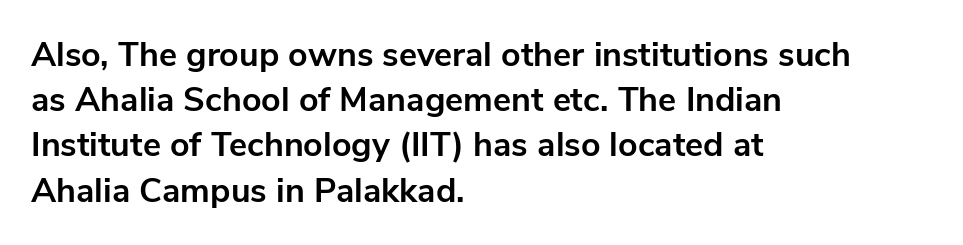
The image shows 34 px bold sans-serif type, upright; set left-aligned, normal line spacing (1.33x), normal letter spacing, not underlined; low stroke contrast and a medium x-height.
